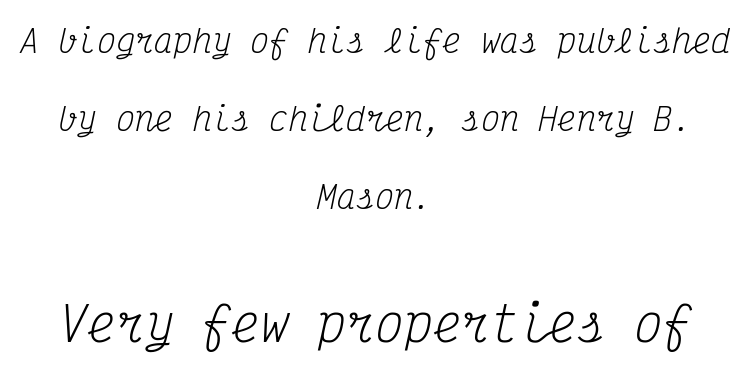
Q: Is the text bold? A: No.
Q: Is the text italic (slanted)? A: Yes, it leans right by about 12 degrees.
Q: Is the typeface a serif or a sans-serif typeface? A: Serif.
Q: Is the text underlined? A: No.
Q: How is the paragraph aligned? A: Centered.
Q: Is the spacing between letters normal or unusually wide? A: Normal.
Q: Is the spacing between lines tight, normal or loose? A: Loose.
Q: Which block of text is set in a larger size, the first (top) or the second (bottom)? A: The second (bottom) one.
Q: Width (condensed, normal, or wide)? A: Condensed.
Q: Stroke contrast? A: Medium.
Q: x-height? A: Medium.
Q: Monospaced? A: Yes.
